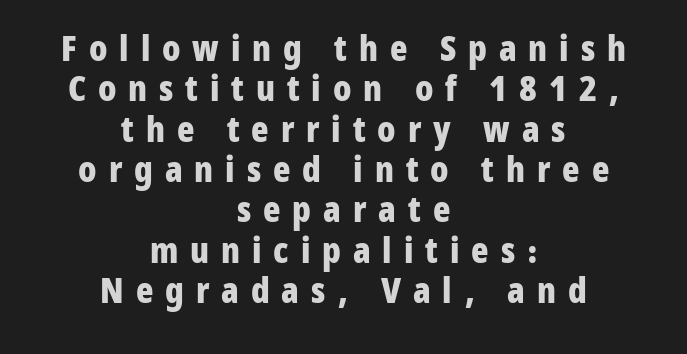
Q: Is the text bold? A: Yes.
Q: Is the text italic (slanted)? A: No, it is upright.
Q: Is the typeface a serif or a sans-serif typeface? A: Sans-serif.
Q: Is the text underlined? A: No.
Q: How is the paragraph aligned? A: Centered.
Q: Is the spacing between letters normal or unusually wide? A: Unusually wide.
Q: Is the spacing between lines tight, normal or loose? A: Tight.
Q: Width (condensed, normal, or wide)? A: Condensed.
Q: Stroke contrast? A: Low.
Q: x-height? A: Medium.
Q: Monospaced? A: No.
